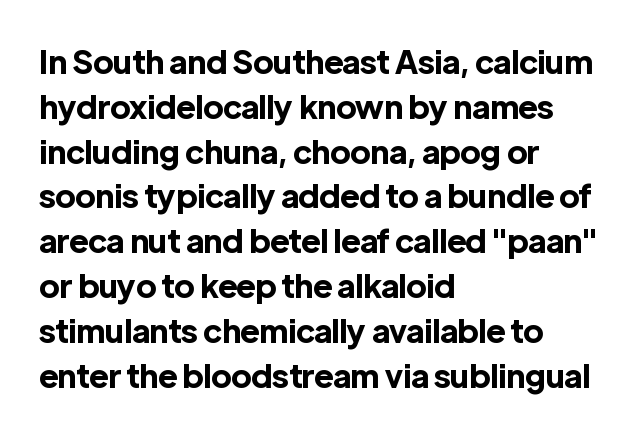
Q: Is the text bold? A: Yes.
Q: Is the text italic (slanted)? A: No, it is upright.
Q: Is the typeface a serif or a sans-serif typeface? A: Sans-serif.
Q: Is the text underlined? A: No.
Q: How is the paragraph aligned? A: Left-aligned.
Q: Is the spacing between letters normal or unusually wide? A: Normal.
Q: Is the spacing between lines tight, normal or loose? A: Normal.
Q: Width (condensed, normal, or wide)? A: Normal.
Q: x-height? A: Medium.
Q: Monospaced? A: No.
